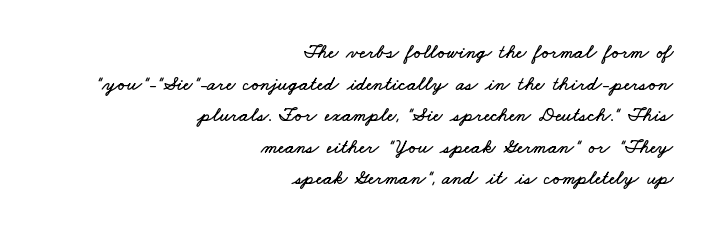
Q: Is the text underlined? A: No.
Q: How is the paragraph aligned? A: Right-aligned.
Q: Is the spacing between letters normal or unusually wide? A: Normal.
Q: Is the spacing between lines tight, normal or loose? A: Normal.
